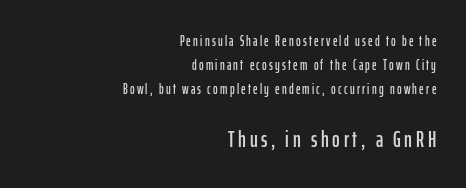
The paragraph has a hard right edge and a soft left edge. A bare baseline throughout the passage. Notice how the stems are strictly vertical — no italics here. In terms of leading, this rendering sits right in the middle. Top chunk: small. Bottom chunk: large.
